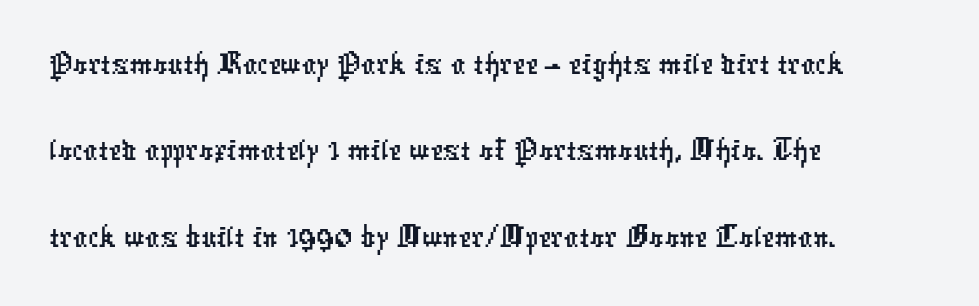
{"serif": "no", "width": "condensed", "stroke_contrast": "low", "x_height": "medium", "monospaced": "no", "underline": "no", "align": "left", "line_spacing_ratio": 1.2, "letter_spacing": "normal", "letter_spacing_em": 0.0, "glyph_px": 72}
